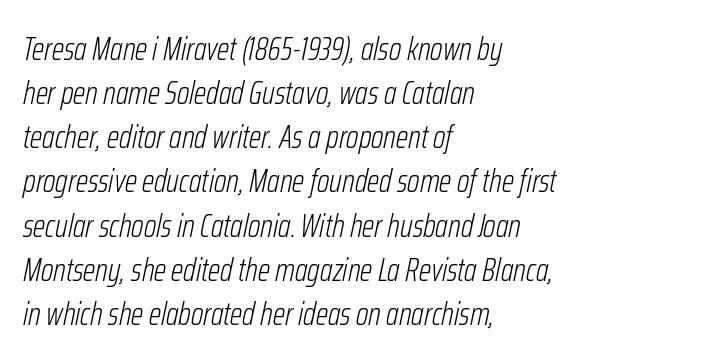
Underlining? Definitely not there. Vertical stems look standard width or narrower in stroke. Typeset ragged right — the left edge is the straight one. Observe the ordinary spacing: letters are neighbours, not strangers. Leading matches the norm, producing a regular column. Observe the lean: these are italic letterforms.
